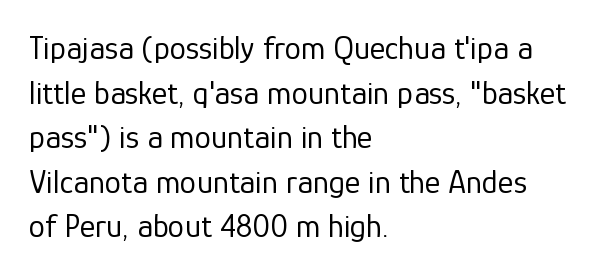
The image shows 33 px regular-weight sans-serif type, upright; set left-aligned, normal line spacing (1.35x), normal letter spacing, not underlined; low stroke contrast and a medium x-height.
